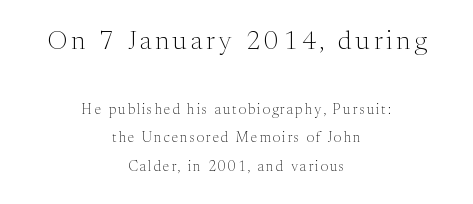
The weight would be labelled regular, book, light, or lighter still. Whoever set this made the first block the dominant, larger element. The words here are not underlined. Quick note: interline space is abundant. In terms of posture, this sample is upright.
